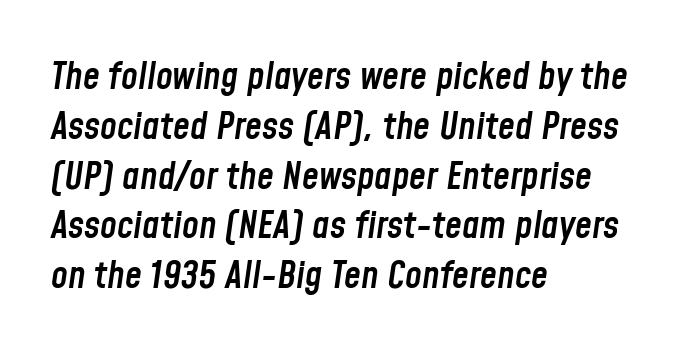
These lines keep a tight, regular rhythm from letter to letter. The face used here is proportionally spaced, like ordinary book or web type. A semibold gives these letters moderate extra thickness, short of bold. Slant detected: the letters are inclined. Summary of vertical rhythm: regular, with standard interline spacing. Casual observation: everything's shoved over to the left.
